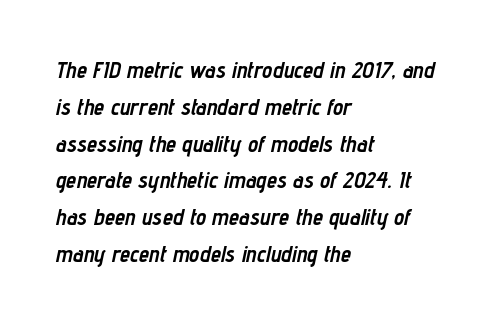
The image shows 23 px bold type, italic (leaning right); set left-aligned, normal line spacing (1.6x), normal letter spacing, not underlined.
